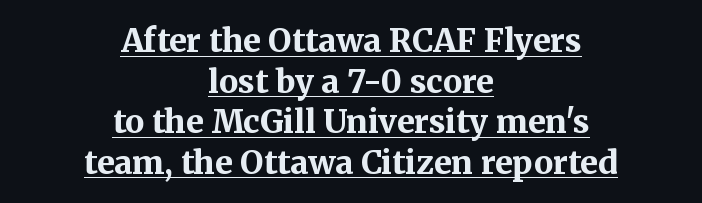
The image shows 32 px bold serif type, upright; set centered, normal line spacing (1.27x), normal letter spacing, underlined; medium stroke contrast and a medium x-height.
